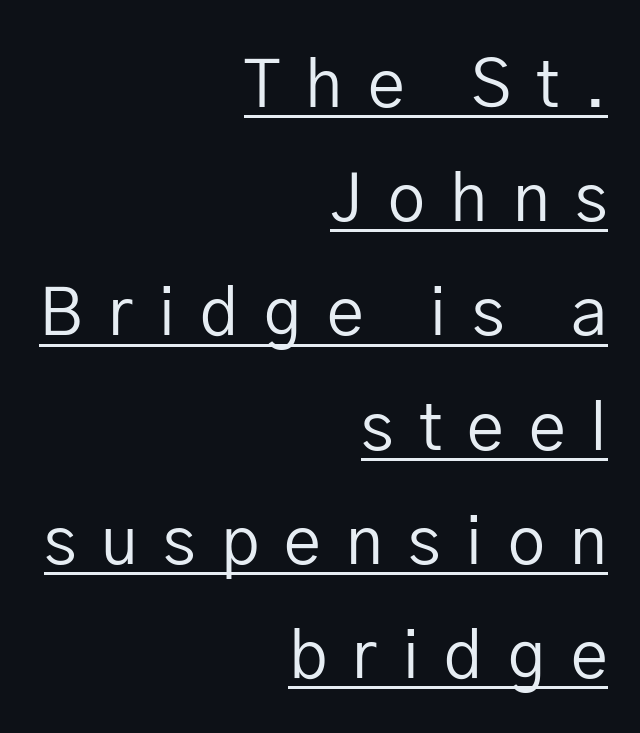
The image shows 66 px regular-weight sans-serif type, upright; set right-aligned, line spacing 1.73x, unusually wide letter spacing (+0.38 em), underlined; low stroke contrast and a medium x-height.
